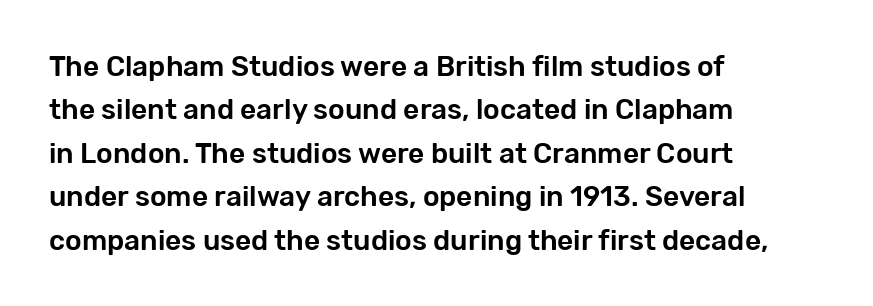
The image shows 28 px sans-serif type, upright; set left-aligned, normal line spacing (1.55x), normal letter spacing, not underlined; low stroke contrast and a medium x-height.
